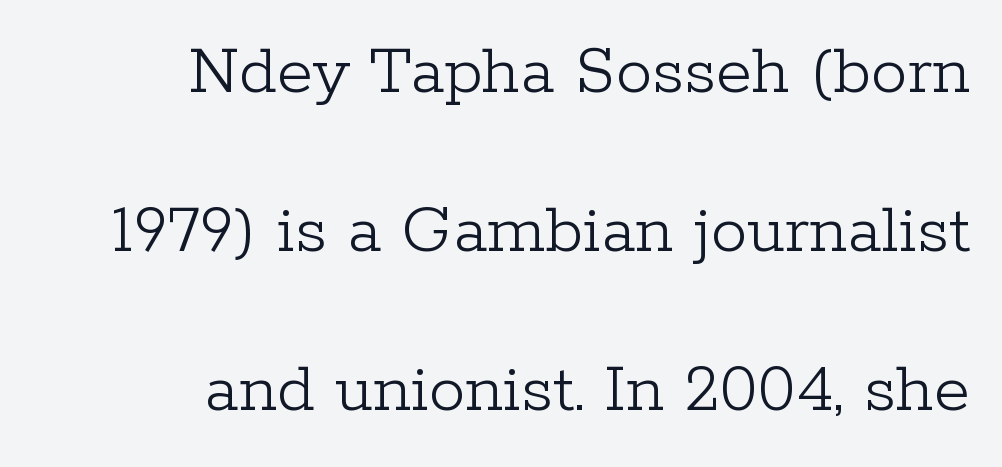
The typeface has the unassuming heft of standard copy or less. The rendering anchors every line to the right-hand side. No word sits above an underline. Compared with typical paragraphs, the rows here are farther apart.
